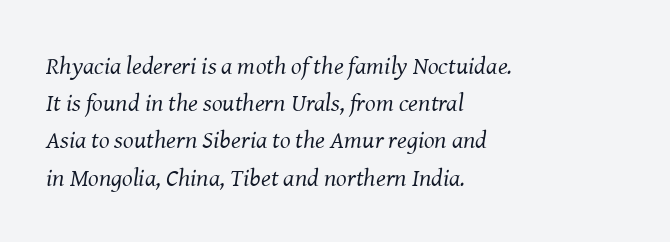
Caption: face not bold, strokes unweighted. Slant detected: the letters are inclined. In CSS terms this would be text-align: left. Compared with typical body copy, the letter spacing here is the same. Letters rest on an invisible, unmarked baseline.
